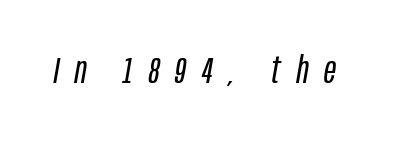
Q: Is the text bold? A: No.
Q: Is the text italic (slanted)? A: Yes, it leans right by about 10 degrees.
Q: Is the text underlined? A: No.
Q: Is the spacing between letters normal or unusually wide? A: Unusually wide.
Q: Width (condensed, normal, or wide)? A: Condensed.
Q: Stroke contrast? A: Low.
Q: x-height? A: Large.
Q: Monospaced? A: No.
